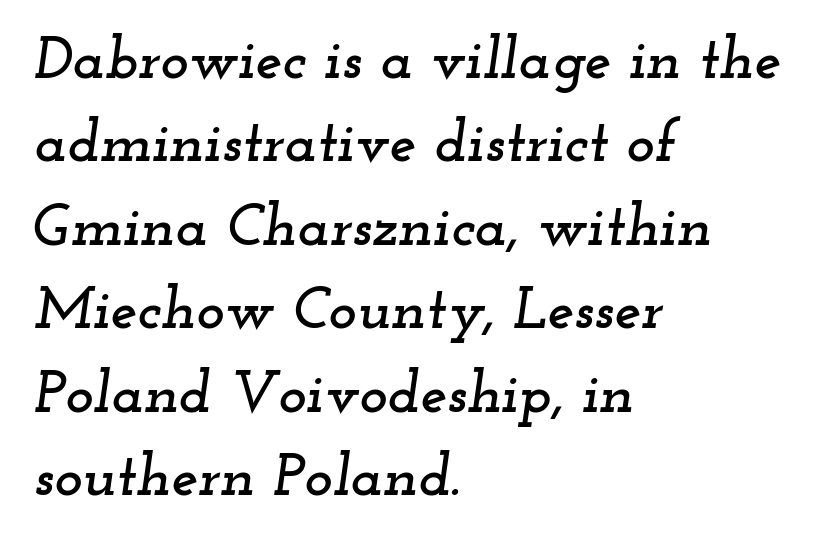
Q: Is the text italic (slanted)? A: Yes, it leans right by about 12 degrees.
Q: Is the typeface a serif or a sans-serif typeface? A: Serif.
Q: Is the text underlined? A: No.
Q: How is the paragraph aligned? A: Left-aligned.
Q: Is the spacing between letters normal or unusually wide? A: Normal.
Q: Is the spacing between lines tight, normal or loose? A: Normal.
Q: Width (condensed, normal, or wide)? A: Wide.
Q: Stroke contrast? A: Low.
Q: x-height? A: Small.
Q: Monospaced? A: No.
